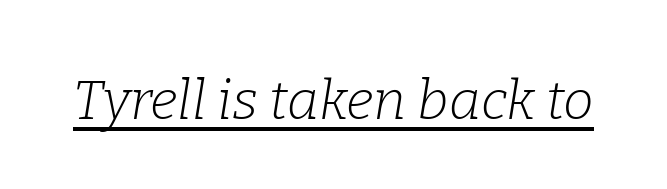
{"serif": "yes", "italic": "yes", "lean": "right", "slant_degrees": 9, "bold": "no", "weight": "light", "width": "normal", "stroke_contrast": "low", "x_height": "medium", "monospaced": "no", "underline": "yes", "letter_spacing": "normal", "letter_spacing_em": 0.0, "glyph_px": 55}
